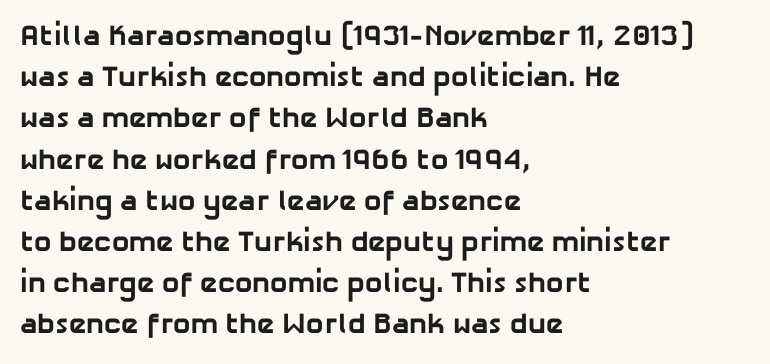
Type without underlining. Note the varied advance widths — an 'i' is clearly narrower than an 'm'. Inter-character spacing is left at the font's built-in metrics. Notice how thick the strokes are: this is what a full bold looks like.
